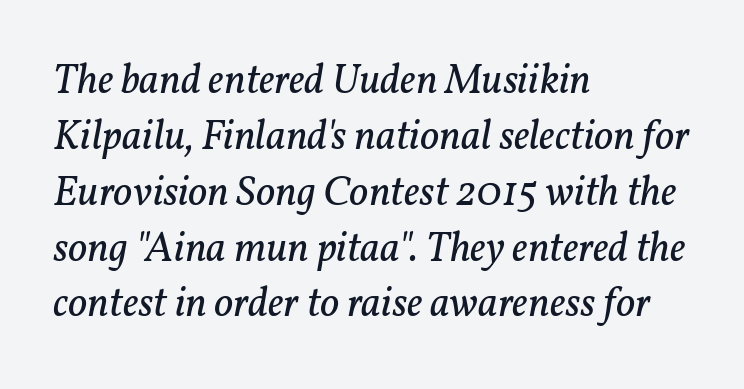
Q: Is the text bold? A: No.
Q: Is the text italic (slanted)? A: Yes, it leans right by about 11 degrees.
Q: Is the typeface a serif or a sans-serif typeface? A: Serif.
Q: Is the text underlined? A: No.
Q: How is the paragraph aligned? A: Left-aligned.
Q: Is the spacing between letters normal or unusually wide? A: Normal.
Q: Is the spacing between lines tight, normal or loose? A: Normal.
Q: Width (condensed, normal, or wide)? A: Normal.
Q: Stroke contrast? A: Low.
Q: x-height? A: Medium.
Q: Monospaced? A: No.
